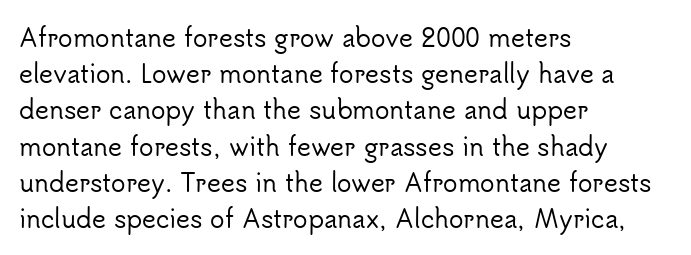
The image shows 24 px text type, upright; set left-aligned, normal line spacing (1.51x), normal letter spacing, not underlined.
